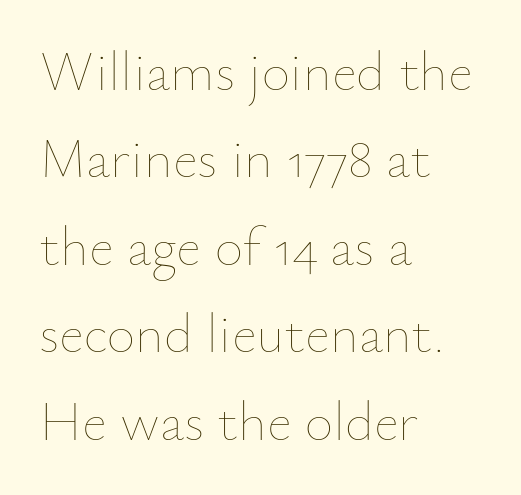
Q: Is the text bold? A: No.
Q: Is the text italic (slanted)? A: No, it is upright.
Q: Is the text underlined? A: No.
Q: How is the paragraph aligned? A: Left-aligned.
Q: Is the spacing between letters normal or unusually wide? A: Normal.
Q: Is the spacing between lines tight, normal or loose? A: Normal.
Q: Width (condensed, normal, or wide)? A: Normal.
Q: Stroke contrast? A: Low.
Q: x-height? A: Small.
Q: Monospaced? A: No.
